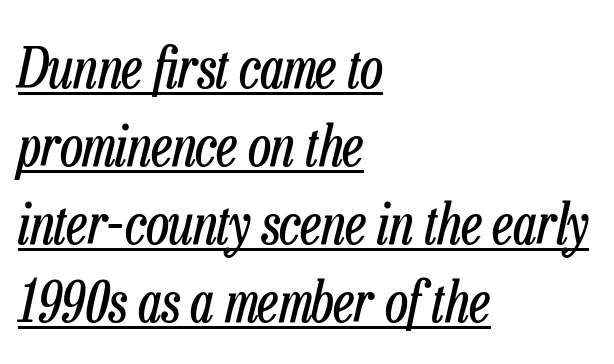
Q: Is the text bold? A: No.
Q: Is the text italic (slanted)? A: Yes, it leans right by about 13 degrees.
Q: Is the text underlined? A: Yes.
Q: How is the paragraph aligned? A: Left-aligned.
Q: Is the spacing between letters normal or unusually wide? A: Normal.
Q: Is the spacing between lines tight, normal or loose? A: Normal.
Q: Width (condensed, normal, or wide)? A: Condensed.
Q: Stroke contrast? A: Low.
Q: x-height? A: Medium.
Q: Monospaced? A: No.
